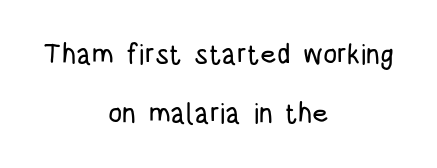
The letters advance in unequal steps, a hallmark of proportional type. Nope, no serifs anywhere on these letters. Tracking here is standard; glyphs follow each other at the usual distance. Letters rest on an invisible, unmarked baseline. The lines are quadded center.
